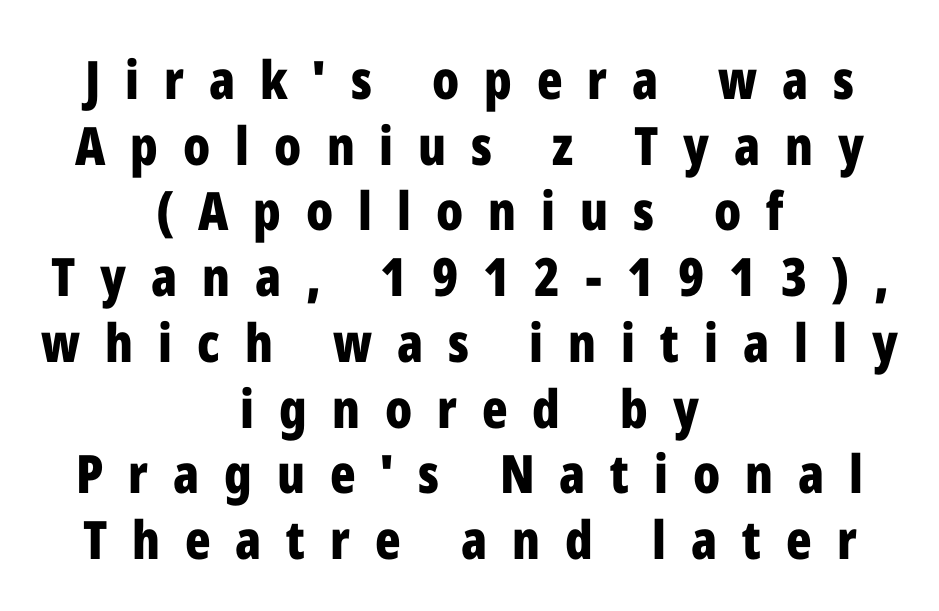
{"serif": "no", "italic": "no", "bold": "yes", "weight": "bold", "width": "condensed", "stroke_contrast": "low", "x_height": "medium", "monospaced": "no", "underline": "no", "align": "center", "line_spacing_ratio": 1.24, "letter_spacing": "wide", "letter_spacing_em": 0.47, "glyph_px": 53}
